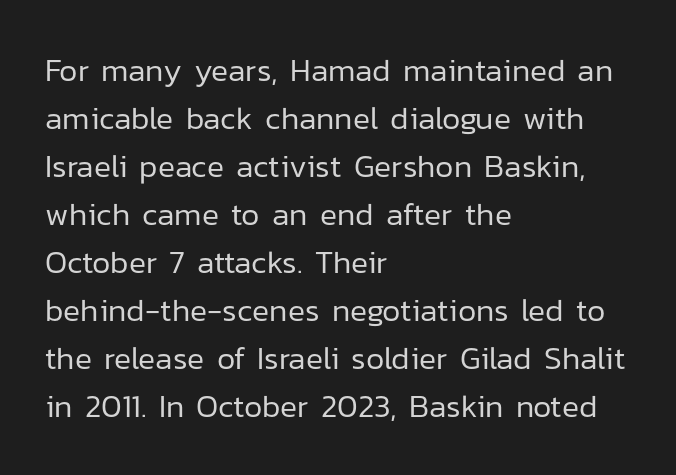
{"serif": "no", "italic": "no", "bold": "no", "weight": "regular", "width": "normal", "stroke_contrast": "low", "x_height": "medium", "monospaced": "no", "underline": "no", "align": "left", "line_spacing": "normal", "line_spacing_ratio": 1.5, "letter_spacing": "normal", "letter_spacing_em": 0.0, "glyph_px": 32}
